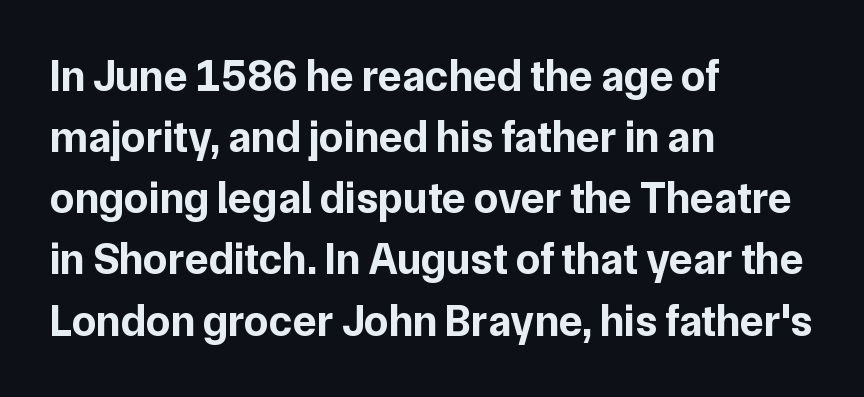
Serif or sans? Sans — the stroke terminals are bare. Chunky letters — that's bold for sure. This sample has the flowing, uneven cadence of proportional lettering. The type sits square on the baseline with zero lean. Every row of glyphs begins at an identical x-position on the left. Nothing unusual about the tracking: characters are spaced as the font intends.
